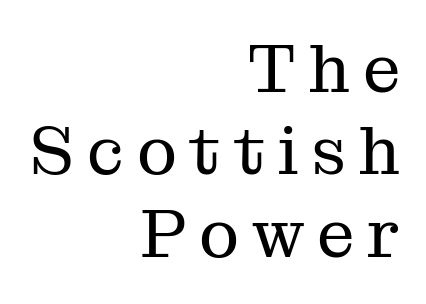
Q: Is the text bold? A: No.
Q: Is the text italic (slanted)? A: No, it is upright.
Q: Is the typeface a serif or a sans-serif typeface? A: Serif.
Q: Is the text underlined? A: No.
Q: How is the paragraph aligned? A: Right-aligned.
Q: Width (condensed, normal, or wide)? A: Normal.
Q: Stroke contrast? A: Medium.
Q: x-height? A: Medium.
Q: Monospaced? A: No.
